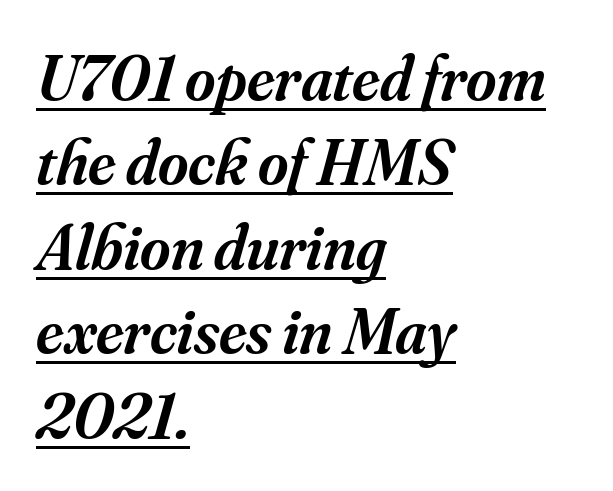
The letterforms sit shoulder to shoulder at normal distance. The typesetter chose a ragged-right arrangement here. Proportional: the letters do not fall into vertical columns. Emphasis is given by a line drawn under the lettering. Check where the strokes stop: tiny serifs finish them off. Is there much room between lines? A standard amount, neither cramped nor airy.
